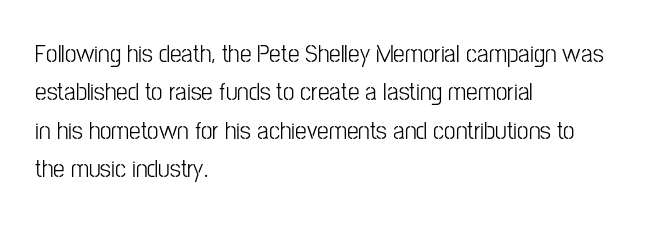
The image shows 26 px text type, upright; set left-aligned, normal line spacing (1.48x), normal letter spacing, not underlined.
